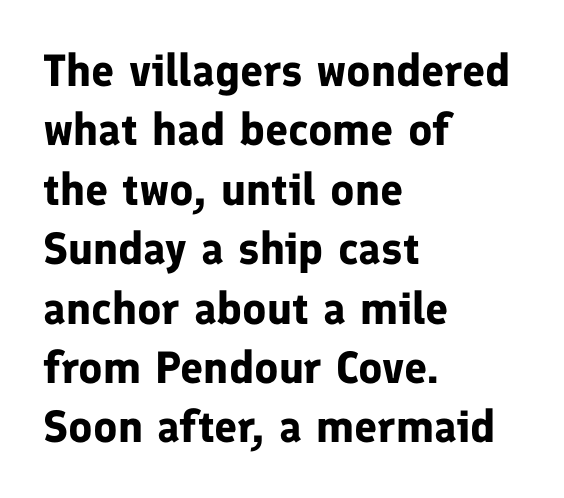
Q: Is the text bold? A: Yes.
Q: Is the text italic (slanted)? A: No, it is upright.
Q: Is the typeface a serif or a sans-serif typeface? A: Sans-serif.
Q: Is the text underlined? A: No.
Q: How is the paragraph aligned? A: Left-aligned.
Q: Is the spacing between letters normal or unusually wide? A: Normal.
Q: Is the spacing between lines tight, normal or loose? A: Normal.
Q: Width (condensed, normal, or wide)? A: Normal.
Q: Stroke contrast? A: Low.
Q: x-height? A: Medium.
Q: Monospaced? A: No.
